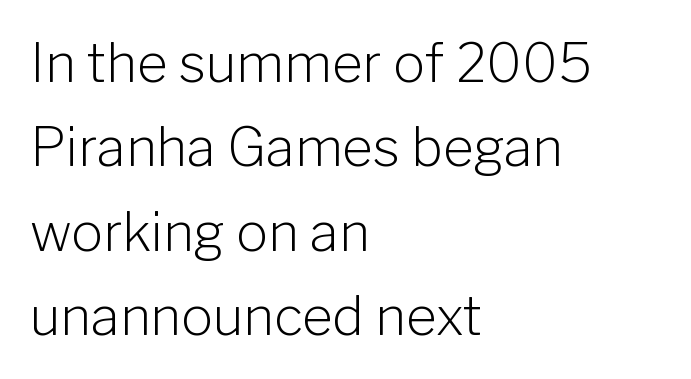
Q: Is the text bold? A: No.
Q: Is the text italic (slanted)? A: No, it is upright.
Q: Is the typeface a serif or a sans-serif typeface? A: Sans-serif.
Q: Is the text underlined? A: No.
Q: How is the paragraph aligned? A: Left-aligned.
Q: Is the spacing between letters normal or unusually wide? A: Normal.
Q: Is the spacing between lines tight, normal or loose? A: Normal.
Q: Width (condensed, normal, or wide)? A: Normal.
Q: Stroke contrast? A: Low.
Q: x-height? A: Medium.
Q: Monospaced? A: No.
